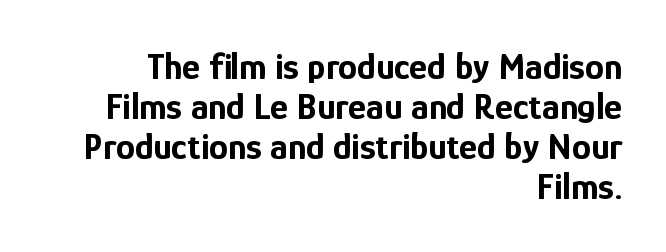
Which margin do the lines hug? The right one — the left edge is uneven. What weight is shown? A full bold with thick strokes. This rendering employs a face without finishing strokes, i.e., a sans-serif. The glyphs are unaccompanied by any horizontal stroke below them.
